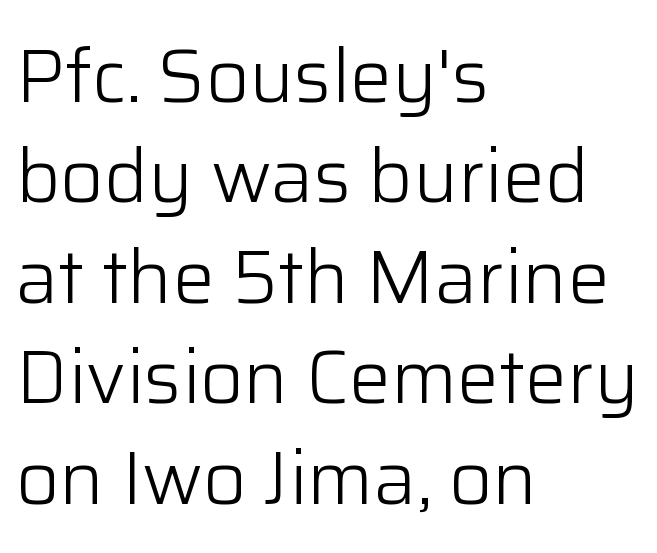
No heavy texture on the line: the type isn't bold. These lines are set flush left with a ragged right edge. The letters advance in unequal steps, a hallmark of proportional type. Plain, unruled lines of type. The face used here is rendered with its standard letterfit.
